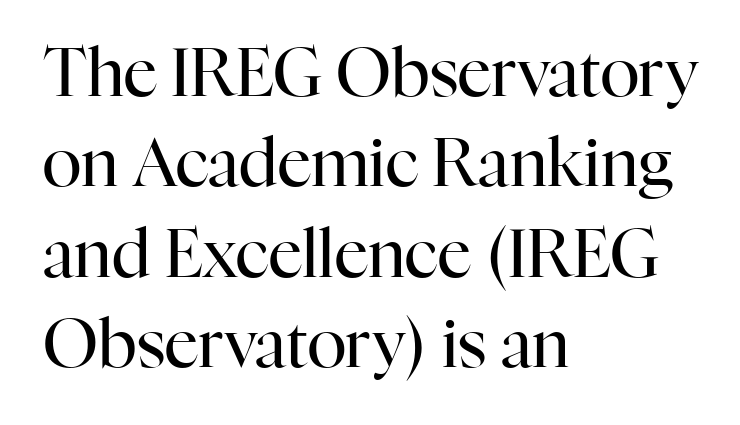
Note the varied advance widths — an 'i' is clearly narrower than an 'm'. There is no visible air inserted between adjacent glyphs. A quiet, ordinary-to-light weight characterises the typeface. Type without underlining. Nope, not italic — everything's standing straight. Horizontal alignment here is leftward, the default for most running prose.
